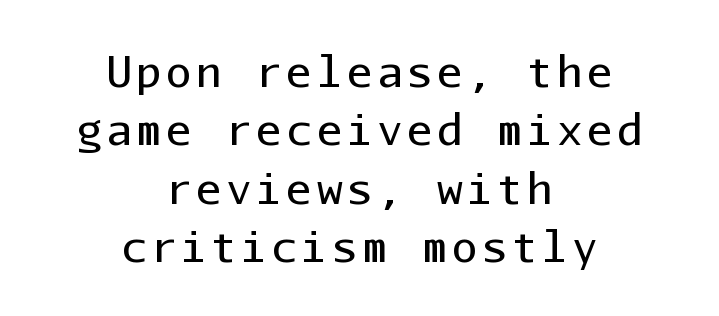
The image shows 43 px regular-weight sans-serif type, upright, monospaced; set centered, normal line spacing (1.36x), not underlined; low stroke contrast and a medium x-height.
